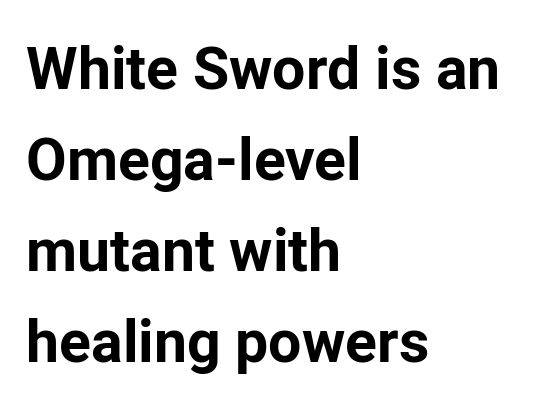
How are the letters spaced? Ordinarily, with no added tracking. The lettering holds an erect, upright posture throughout. Bold? Absolutely — the strokes are thick and heavy. Any mark beneath the type? The region is blank. The lines in this sample share a left origin and differ only in where they stop. A typesetter would label this face a sans.
